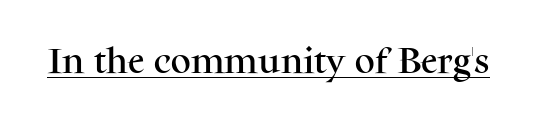
Q: Is the text italic (slanted)? A: No, it is upright.
Q: Is the typeface a serif or a sans-serif typeface? A: Serif.
Q: Is the text underlined? A: Yes.
Q: Is the spacing between letters normal or unusually wide? A: Normal.
Q: Width (condensed, normal, or wide)? A: Normal.
Q: Stroke contrast? A: Medium.
Q: x-height? A: Medium.
Q: Monospaced? A: No.
